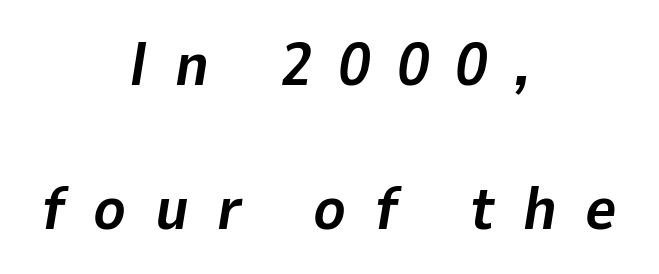
These lines have a slow, spaced-out rhythm from letter to letter. Any mark beneath the type? The region is blank. Note the varied advance widths — an 'i' is clearly narrower than an 'm'. Vertical spacing — loose. This is heavy type, rendered in bold. The paragraph has two soft edges and a firm central axis.
